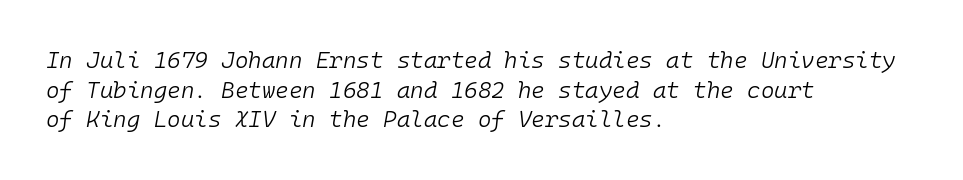
The letters are slanted; this is an italic face. Honestly, the letter spacing is just normal — you wouldn't notice it. Whoever set this chose a conventional vertical rhythm. Clear beneath every line of the passage.
